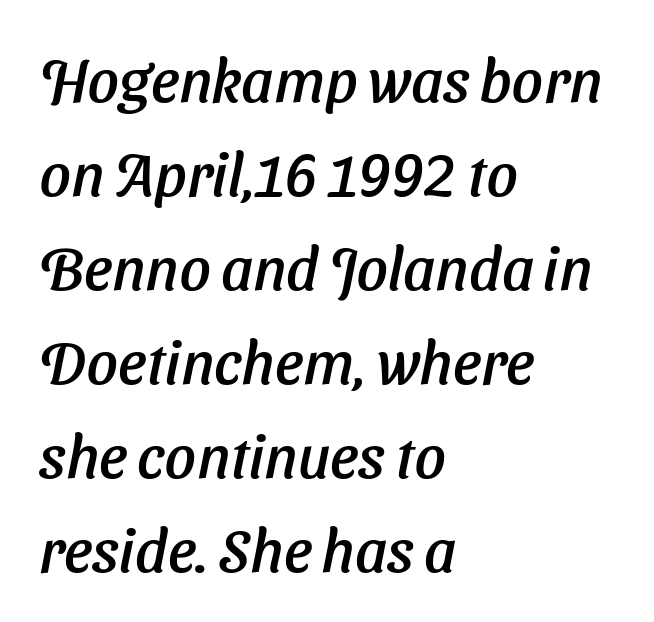
{"width": "normal", "stroke_contrast": "low", "x_height": "medium", "monospaced": "no", "underline": "no", "align": "left", "line_spacing": "normal", "line_spacing_ratio": 1.54, "letter_spacing": "normal", "letter_spacing_em": 0.0, "glyph_px": 61}
